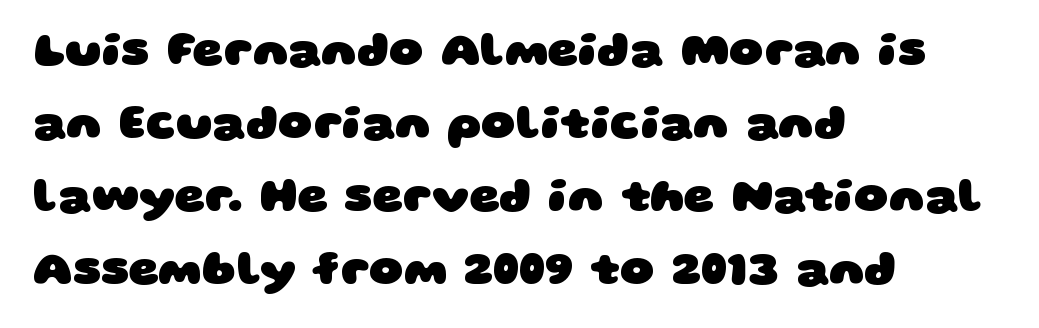
Q: Is the text bold? A: Yes.
Q: Is the typeface a serif or a sans-serif typeface? A: Sans-serif.
Q: Is the text underlined? A: No.
Q: How is the paragraph aligned? A: Left-aligned.
Q: Is the spacing between letters normal or unusually wide? A: Normal.
Q: Is the spacing between lines tight, normal or loose? A: Normal.
Q: Width (condensed, normal, or wide)? A: Wide.
Q: Stroke contrast? A: Low.
Q: x-height? A: Large.
Q: Monospaced? A: No.
